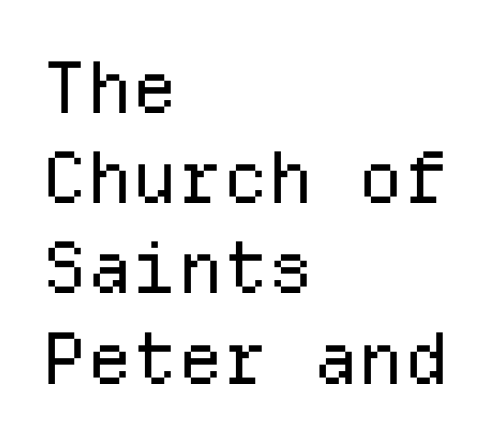
{"serif": "no", "italic": "no", "bold": "no", "weight": "regular", "width": "normal", "stroke_contrast": "low", "x_height": "medium", "monospaced": "yes", "underline": "no", "align": "left", "line_spacing": "normal", "line_spacing_ratio": 1.27, "letter_spacing": "normal", "letter_spacing_em": 0.0, "glyph_px": 71}
